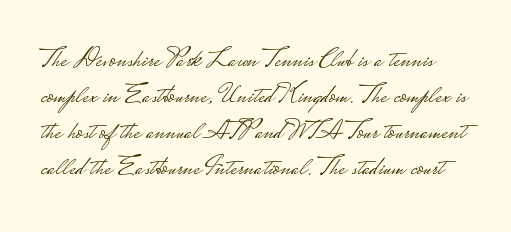
The image shows 28 px light, wide sans-serif type; set normal line spacing (1.28x), normal letter spacing, not underlined; low stroke contrast.
